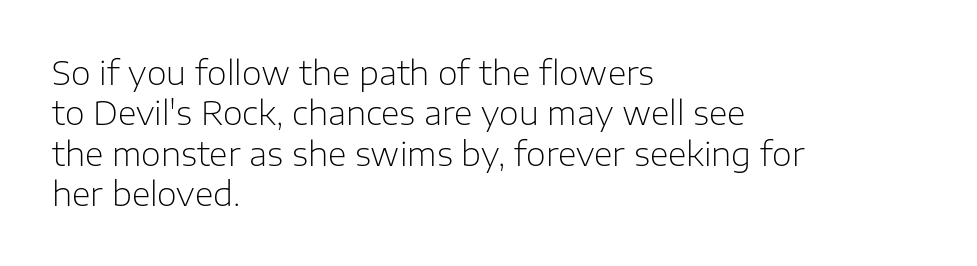
Q: Is the text bold? A: No.
Q: Is the text italic (slanted)? A: No, it is upright.
Q: Is the typeface a serif or a sans-serif typeface? A: Sans-serif.
Q: Is the text underlined? A: No.
Q: How is the paragraph aligned? A: Left-aligned.
Q: Is the spacing between letters normal or unusually wide? A: Normal.
Q: Is the spacing between lines tight, normal or loose? A: Normal.
Q: Width (condensed, normal, or wide)? A: Normal.
Q: Stroke contrast? A: Low.
Q: x-height? A: Medium.
Q: Monospaced? A: No.
